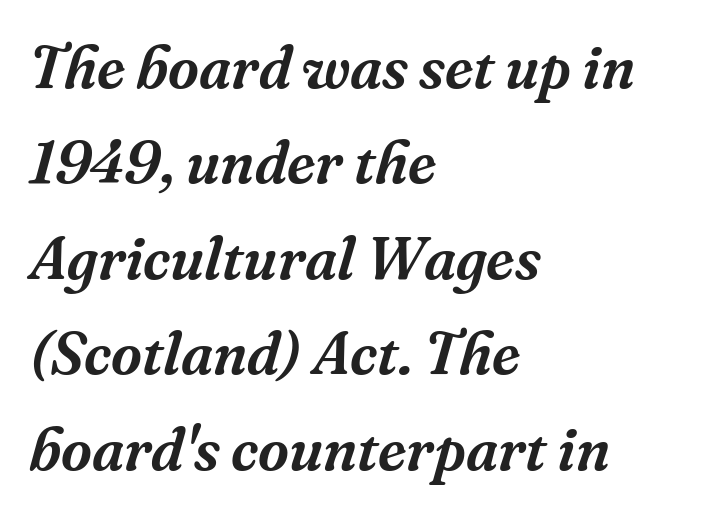
Q: Is the text italic (slanted)? A: Yes, it leans right by about 16 degrees.
Q: Is the typeface a serif or a sans-serif typeface? A: Serif.
Q: Is the text underlined? A: No.
Q: How is the paragraph aligned? A: Left-aligned.
Q: Is the spacing between letters normal or unusually wide? A: Normal.
Q: Is the spacing between lines tight, normal or loose? A: Normal.
Q: Width (condensed, normal, or wide)? A: Normal.
Q: Stroke contrast? A: Medium.
Q: x-height? A: Medium.
Q: Monospaced? A: No.
